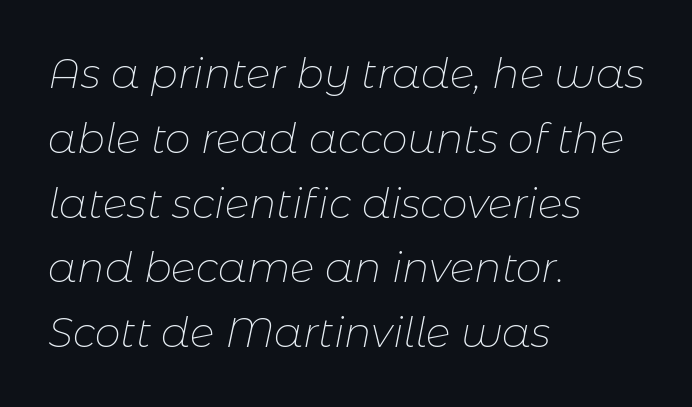
{"italic": "yes", "lean": "right", "slant_degrees": 11, "bold": "no", "weight": "thin", "width": "normal", "stroke_contrast": "low", "x_height": "medium", "monospaced": "no", "underline": "no", "align": "left", "line_spacing": "normal", "line_spacing_ratio": 1.58, "letter_spacing": "normal", "letter_spacing_em": 0.0, "glyph_px": 41}
